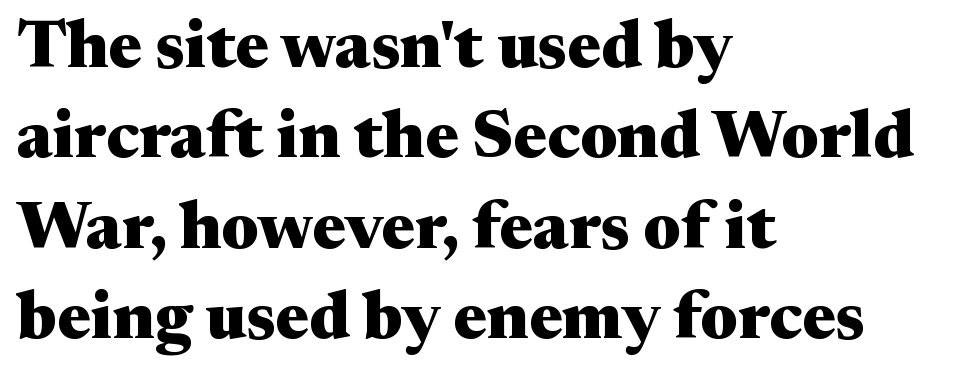
The image shows 67 px heavy, wide serif type, upright; set left-aligned, normal line spacing (1.35x), normal letter spacing, not underlined; medium stroke contrast and a medium x-height.
